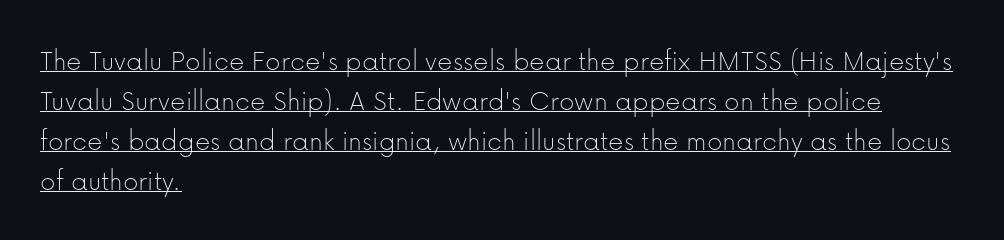
The image shows 30 px thin sans-serif type, upright; set left-aligned, normal line spacing (1.33x), normal letter spacing, underlined; low stroke contrast and a medium x-height.
